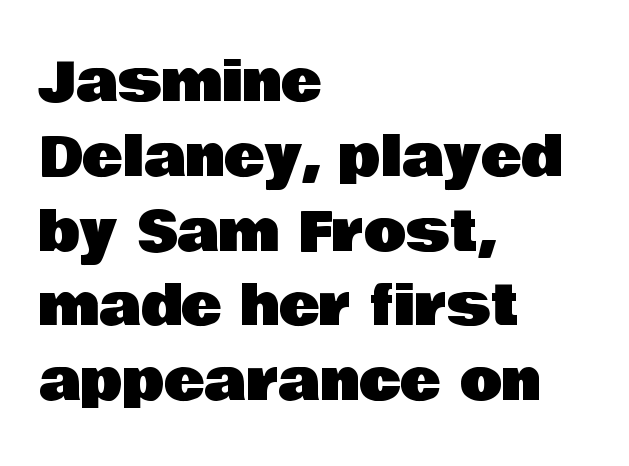
The image shows 55 px sans-serif type, upright; set left-aligned, normal line spacing (1.36x), normal letter spacing, not underlined; low stroke contrast and a large x-height.
